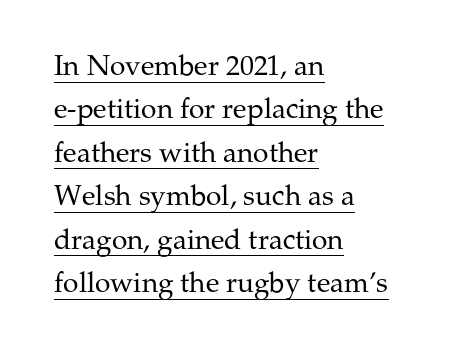
Q: Is the text bold? A: No.
Q: Is the text italic (slanted)? A: No, it is upright.
Q: Is the typeface a serif or a sans-serif typeface? A: Serif.
Q: Is the text underlined? A: Yes.
Q: How is the paragraph aligned? A: Left-aligned.
Q: Is the spacing between letters normal or unusually wide? A: Normal.
Q: Is the spacing between lines tight, normal or loose? A: Normal.
Q: Width (condensed, normal, or wide)? A: Normal.
Q: Stroke contrast? A: Medium.
Q: x-height? A: Medium.
Q: Monospaced? A: No.
